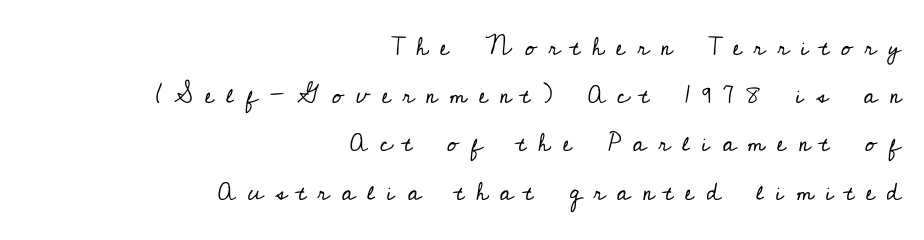
Q: Is the text bold? A: No.
Q: Is the text italic (slanted)? A: Yes.
Q: Is the text underlined? A: No.
Q: How is the paragraph aligned? A: Right-aligned.
Q: Is the spacing between letters normal or unusually wide? A: Unusually wide.
Q: Is the spacing between lines tight, normal or loose? A: Loose.
